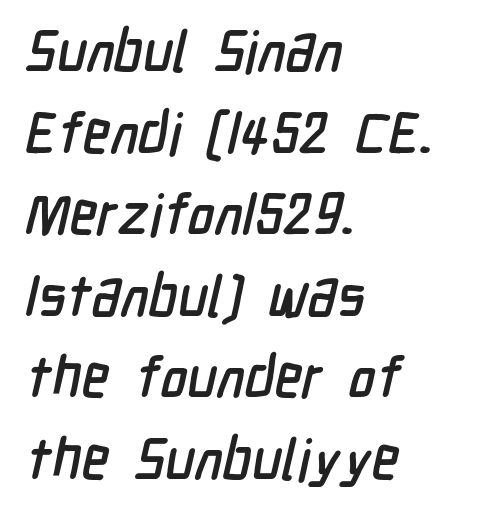
The image shows 57 px condensed sans-serif type; set left-aligned, normal line spacing (1.43x), normal letter spacing, not underlined; low stroke contrast and a medium x-height.
